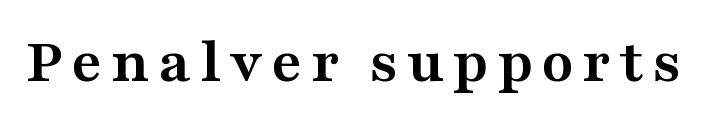
Q: Is the text bold? A: Yes.
Q: Is the text italic (slanted)? A: No, it is upright.
Q: Is the typeface a serif or a sans-serif typeface? A: Serif.
Q: Is the text underlined? A: No.
Q: Width (condensed, normal, or wide)? A: Wide.
Q: Stroke contrast? A: Medium.
Q: x-height? A: Medium.
Q: Monospaced? A: No.
